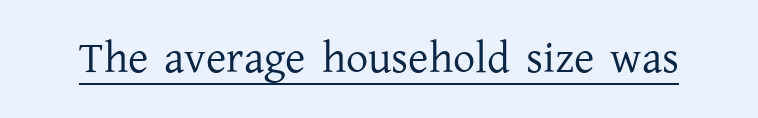
The passage shown is typeset with a serif family. The passage shown is typed in a proportional face where columns would drift. A roman cut, with each character standing at attention. How are the letters spaced? Ordinarily, with no added tracking.
